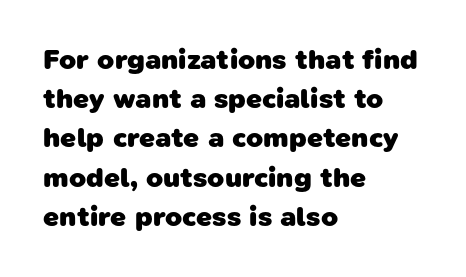
The image shows 28 px heavy sans-serif type; set left-aligned, normal line spacing (1.4x), normal letter spacing, not underlined; low stroke contrast and a medium x-height.
